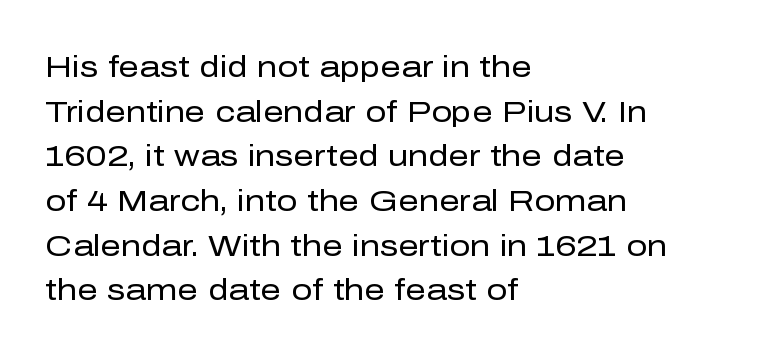
{"serif": "no", "italic": "no", "bold": "no", "weight": "regular", "width": "normal", "stroke_contrast": "low", "x_height": "medium", "monospaced": "no", "underline": "no", "align": "left", "line_spacing": "normal", "line_spacing_ratio": 1.54, "letter_spacing": "normal", "letter_spacing_em": 0.0, "glyph_px": 29}
